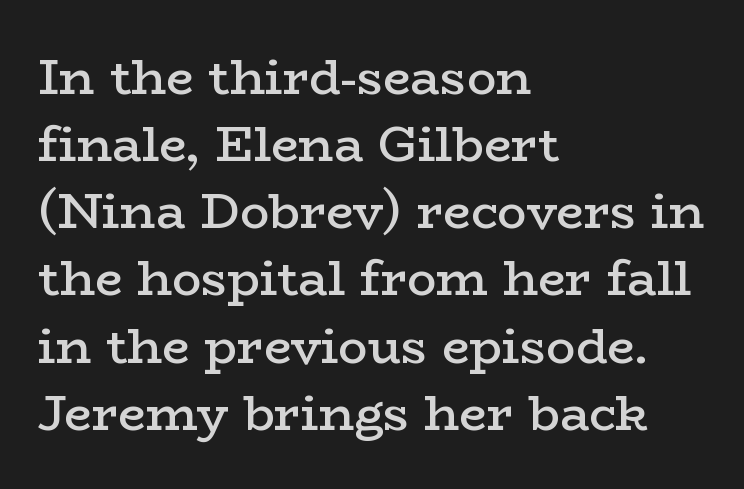
Q: Is the text bold? A: Semi-bold.
Q: Is the text italic (slanted)? A: No, it is upright.
Q: Is the typeface a serif or a sans-serif typeface? A: Serif.
Q: Is the text underlined? A: No.
Q: How is the paragraph aligned? A: Left-aligned.
Q: Is the spacing between letters normal or unusually wide? A: Normal.
Q: Is the spacing between lines tight, normal or loose? A: Normal.
Q: Width (condensed, normal, or wide)? A: Wide.
Q: Stroke contrast? A: Low.
Q: x-height? A: Medium.
Q: Monospaced? A: No.
